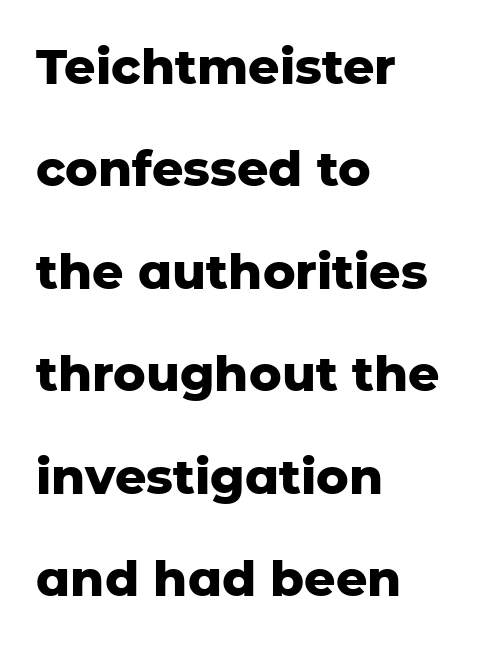
The image shows 49 px heavy sans-serif type, upright; set left-aligned, loose line spacing (2.09x), normal letter spacing, not underlined; low stroke contrast and a medium x-height.
